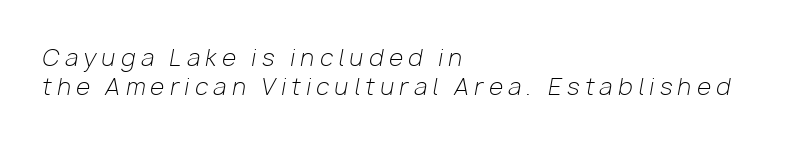
The image shows 23 px text type, italic (leaning right); set left-aligned, normal line spacing (1.27x), unusually wide letter spacing (+0.24 em), not underlined.
